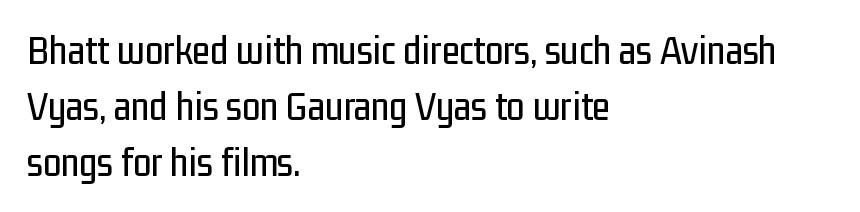
{"serif": "no", "italic": "no", "width": "condensed", "stroke_contrast": "low", "x_height": "medium", "monospaced": "no", "underline": "no", "align": "left", "line_spacing": "normal", "line_spacing_ratio": 1.36, "letter_spacing": "normal", "letter_spacing_em": 0.0, "glyph_px": 41}
